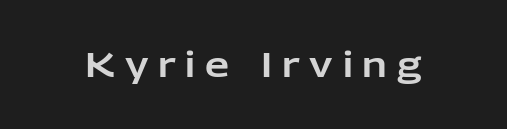
Q: Is the text italic (slanted)? A: No, it is upright.
Q: Is the typeface a serif or a sans-serif typeface? A: Sans-serif.
Q: Is the text underlined? A: No.
Q: Is the spacing between letters normal or unusually wide? A: Unusually wide.
Q: Width (condensed, normal, or wide)? A: Normal.
Q: Stroke contrast? A: Low.
Q: x-height? A: Medium.
Q: Monospaced? A: No.
